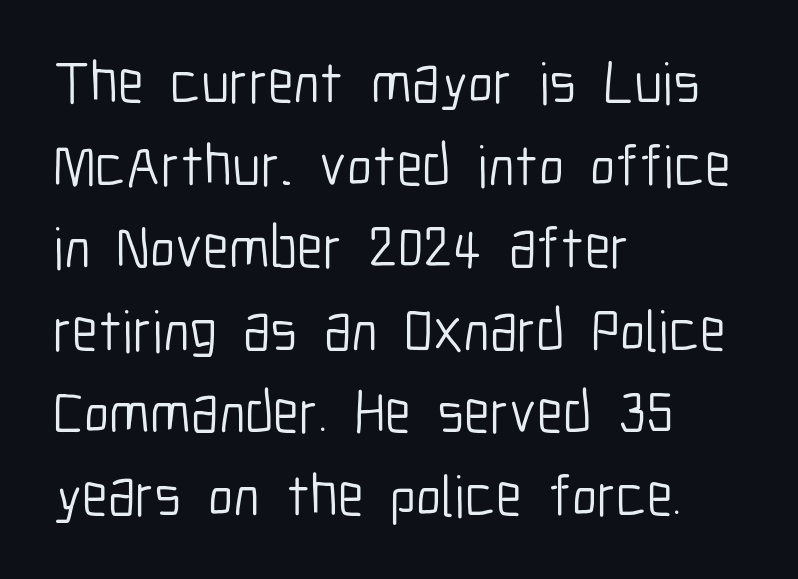
Spacing between characters is what you'd get straight out of the box. Left-aligned paragraph, ragged on the right. Character widths vary here, with narrow letters taking less room than wide ones. How would I describe the line gaps? Plain and ordinary. Check under the words: just untouched page. Italic? Not at all — the glyphs are vertical.
